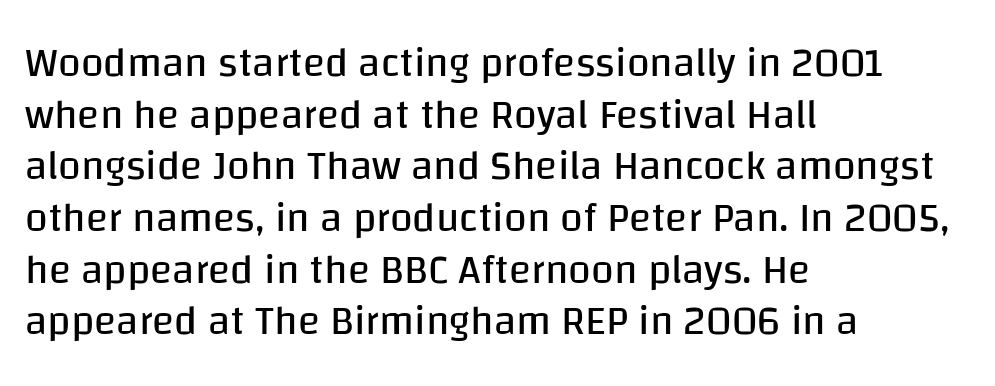
The image shows 41 px regular-weight sans-serif type, upright; set left-aligned, normal line spacing (1.26x), normal letter spacing, not underlined; low stroke contrast and a large x-height.
